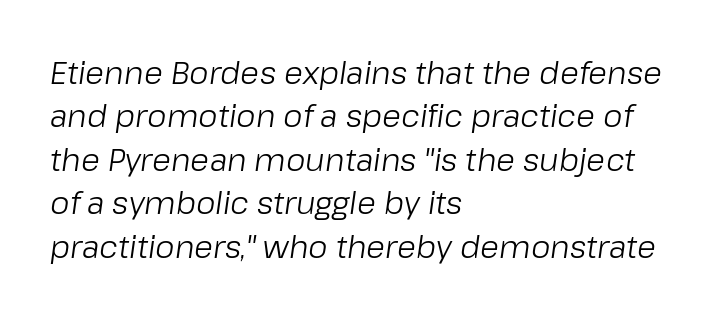
In CSS terms this would be text-align: left. Would a proofreader flag this as italicized? Yes. Is this a heavy cut? Hardly; it is regular or lighter. Vertically, the passage feels balanced, rows spaced as you'd expect. Looks like regular typesetting: each glyph gets only the width it needs.
